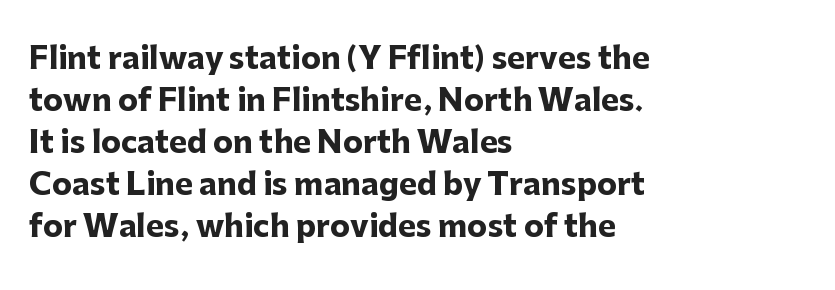
The image shows 30 px heavy sans-serif type, upright; set left-aligned, normal line spacing (1.4x), normal letter spacing, not underlined; low stroke contrast and a medium x-height.
